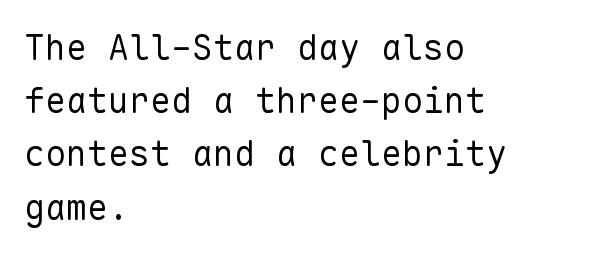
The image shows 35 px regular-weight sans-serif type, upright, monospaced; set left-aligned, normal line spacing (1.52x), normal letter spacing, not underlined; low stroke contrast and a medium x-height.
